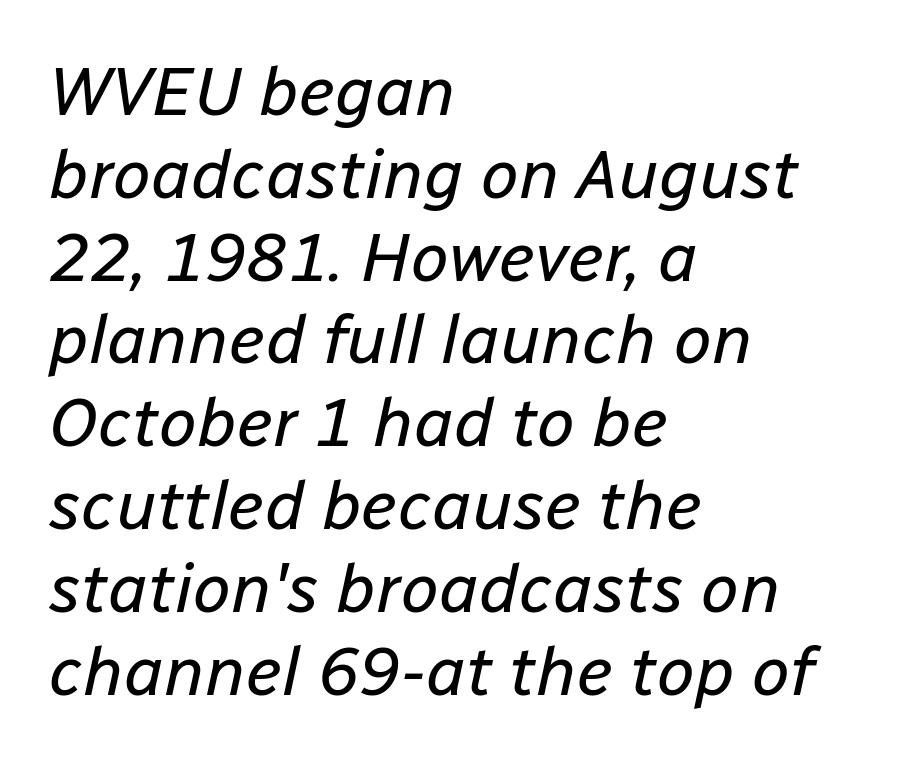
{"italic": "yes", "lean": "right", "slant_degrees": 12, "bold": "no", "weight": "regular", "width": "normal", "stroke_contrast": "low", "x_height": "medium", "monospaced": "no", "underline": "no", "align": "left", "line_spacing_ratio": 1.2, "letter_spacing": "normal", "letter_spacing_em": 0.0, "glyph_px": 69}
